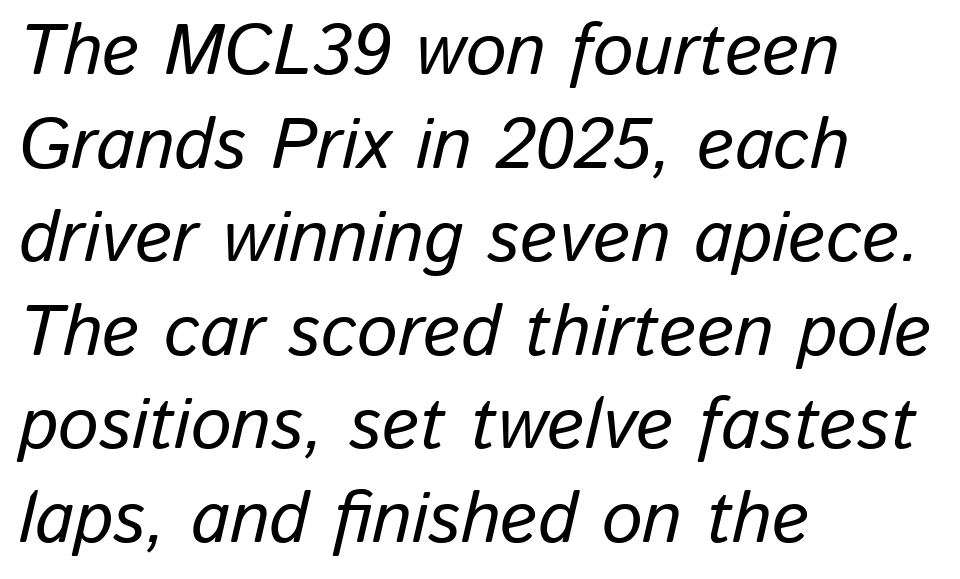
Observe the ordinary spacing: letters are neighbours, not strangers. Would a proofreader flag this as italicized? Yes. Successive baselines arrive at the customary interval. Check the space under the baseline: it is left empty. Varying glyph widths throughout — classic text-font behaviour. Line starts are locked; line ends wander.
